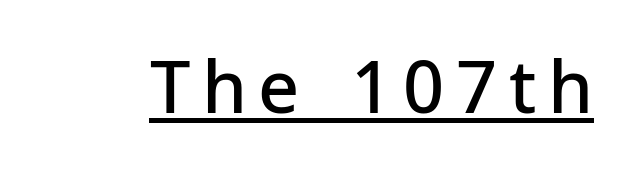
Q: Is the text bold? A: Semi-bold.
Q: Is the text italic (slanted)? A: No, it is upright.
Q: Is the typeface a serif or a sans-serif typeface? A: Sans-serif.
Q: Is the text underlined? A: Yes.
Q: Width (condensed, normal, or wide)? A: Normal.
Q: Stroke contrast? A: Low.
Q: x-height? A: Medium.
Q: Monospaced? A: No.
